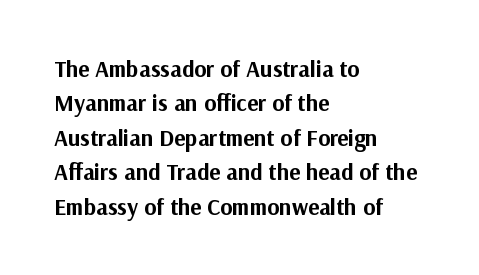
Q: Is the text bold? A: Yes.
Q: Is the text italic (slanted)? A: No, it is upright.
Q: Is the text underlined? A: No.
Q: How is the paragraph aligned? A: Left-aligned.
Q: Is the spacing between letters normal or unusually wide? A: Normal.
Q: Is the spacing between lines tight, normal or loose? A: Normal.
